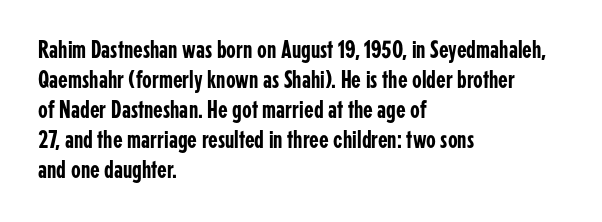
Italic? Not at all — the glyphs are vertical. Only glyphs here, with clear space below each row. Does the copy run flush right? No — it runs flush left. The letters sit at their default tracking, neither squeezed nor spread.
